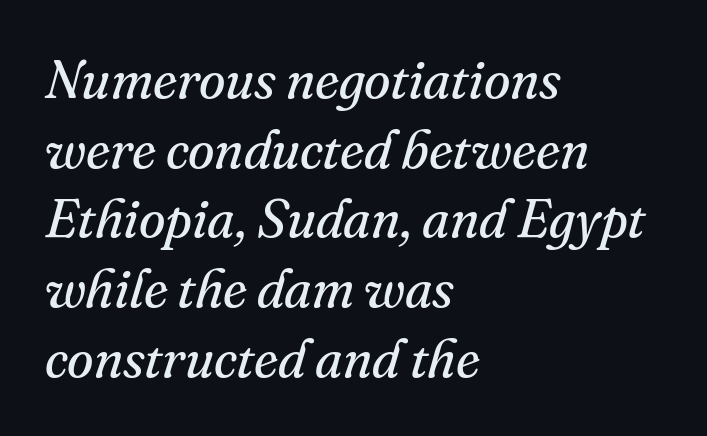
{"serif": "yes", "italic": "yes", "lean": "right", "slant_degrees": 16, "bold": "no", "weight": "regular", "width": "normal", "stroke_contrast": "medium", "x_height": "small", "monospaced": "no", "underline": "no", "align": "left", "line_spacing": "normal", "line_spacing_ratio": 1.29, "letter_spacing": "normal", "letter_spacing_em": 0.0, "glyph_px": 54}
